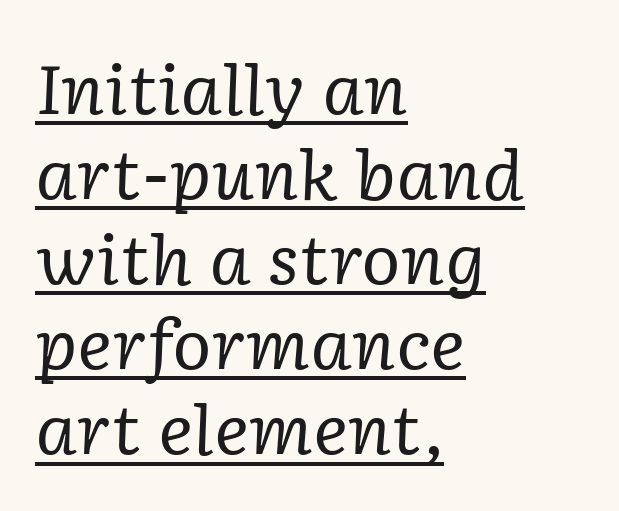
{"serif": "yes", "italic": "yes", "lean": "right", "slant_degrees": 2, "bold": "no", "weight": "regular", "width": "normal", "stroke_contrast": "low", "x_height": "medium", "monospaced": "no", "underline": "yes", "align": "left", "line_spacing": "normal", "line_spacing_ratio": 1.27, "letter_spacing": "normal", "letter_spacing_em": 0.0, "glyph_px": 67}
